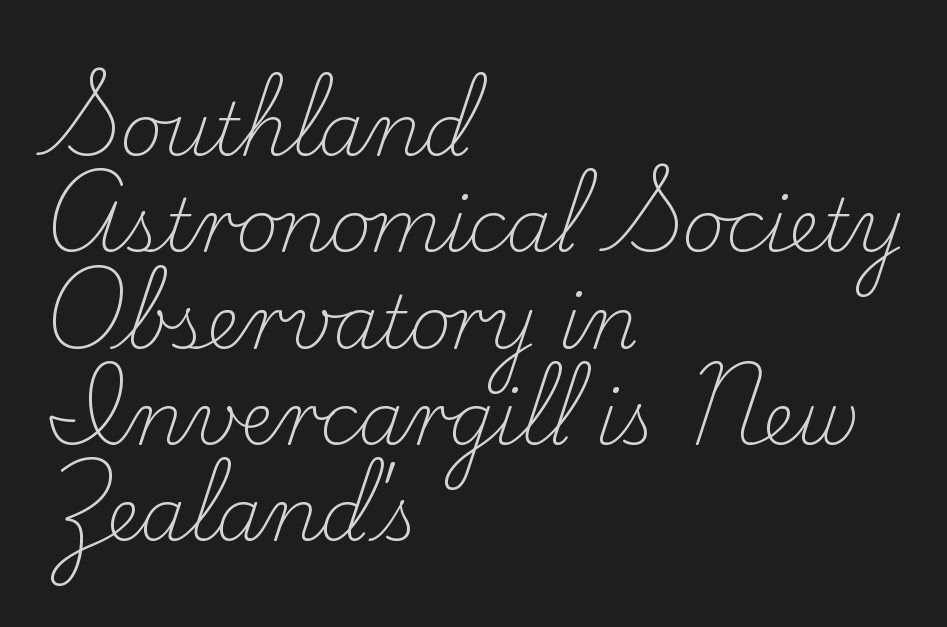
The image shows 73 px light serif type; set left-aligned, normal line spacing (1.32x), normal letter spacing, not underlined; low stroke contrast and a small x-height.
